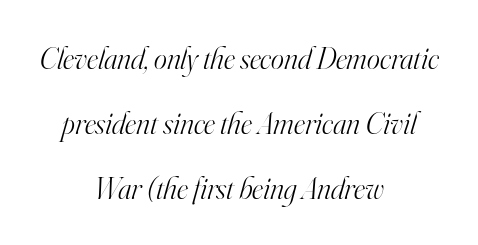
Q: Is the text bold? A: No.
Q: Is the text italic (slanted)? A: Yes, it leans right by about 16 degrees.
Q: Is the typeface a serif or a sans-serif typeface? A: Serif.
Q: Is the text underlined? A: No.
Q: How is the paragraph aligned? A: Centered.
Q: Is the spacing between letters normal or unusually wide? A: Normal.
Q: Is the spacing between lines tight, normal or loose? A: Loose.
Q: Width (condensed, normal, or wide)? A: Normal.
Q: Stroke contrast? A: High.
Q: x-height? A: Small.
Q: Monospaced? A: No.
